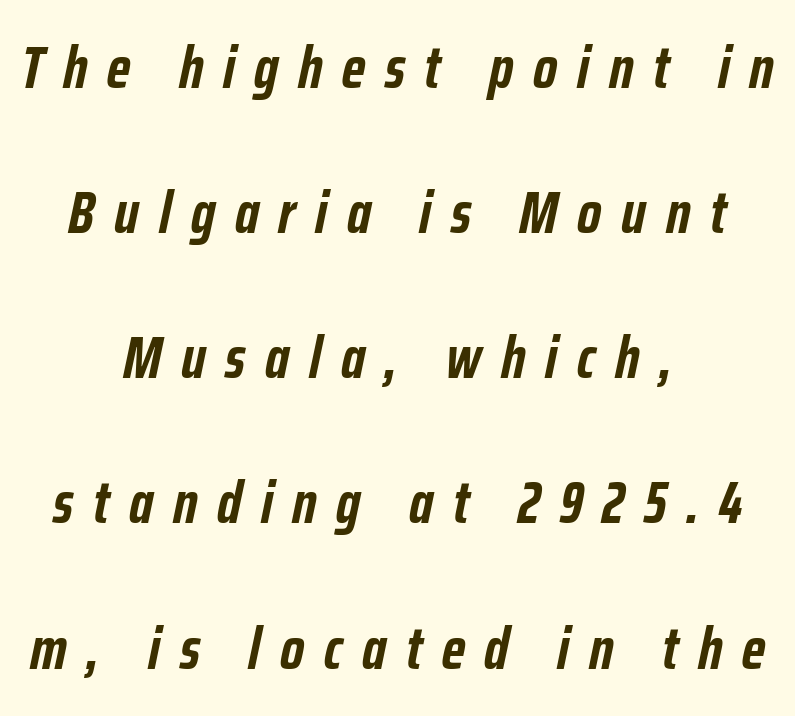
{"italic": "yes", "lean": "right", "slant_degrees": 12, "bold": "yes", "weight": "semibold", "width": "condensed", "stroke_contrast": "low", "x_height": "medium", "monospaced": "no", "underline": "no", "align": "center", "line_spacing": "loose", "line_spacing_ratio": 2.46, "letter_spacing": "wide", "letter_spacing_em": 0.33, "glyph_px": 59}
